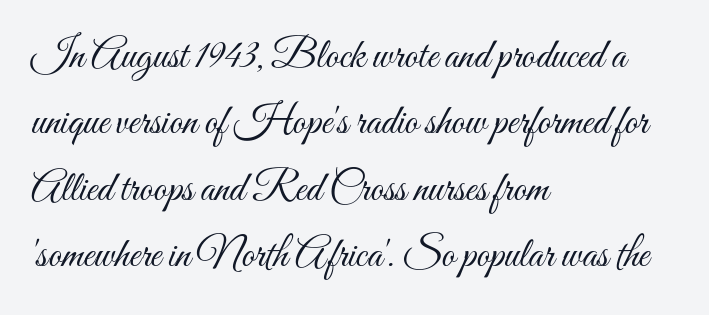
Words float on clear page, feet unadorned. A student would call this left alignment; a typographer would say flush left, rag right. This block has exactly the height ordinary leading produces. Each letter keeps its own natural width here, so spacing adapts to shape.
